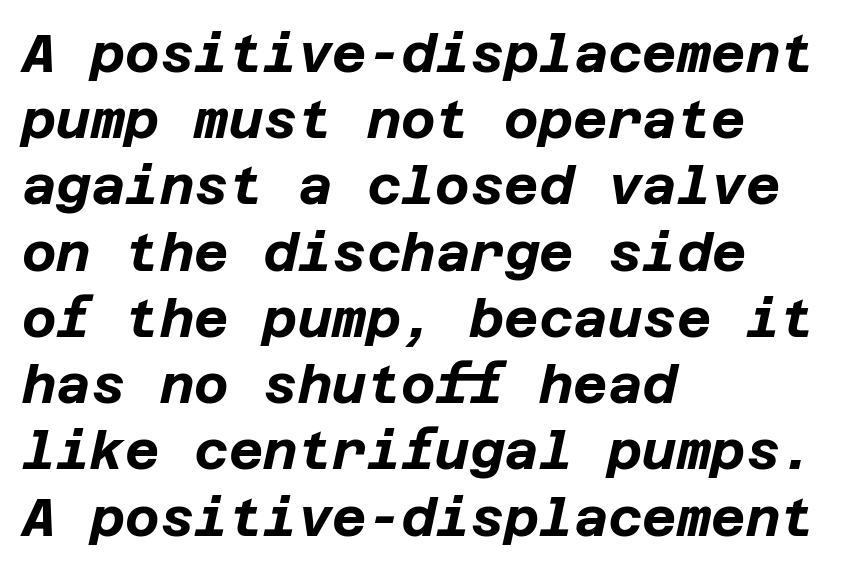
Horizontal bands of white between lines are of average thickness. Glance below the letters and you will spot only blank space. Which margin do the lines hug? The left one — the right edge is uneven. These lines were composed using italics. A dark, heavy texture on the line: the type is bold.
